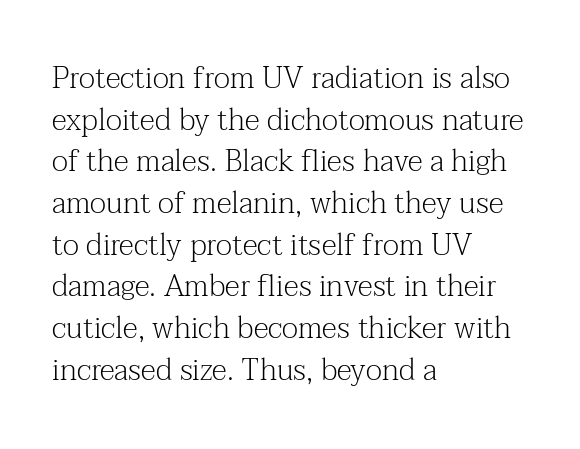
The image shows 30 px light serif type, upright; set left-aligned, normal line spacing (1.39x), normal letter spacing, not underlined; medium stroke contrast and a medium x-height.
